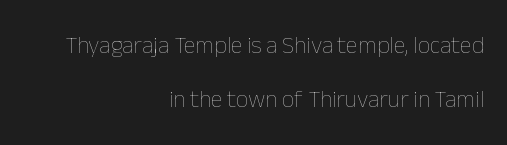
Stroke thickness stays within the range of a standard reading face or lighter. The vertical gap from one line to the next is large. Posture: upright roman. The gaps between neighbouring characters are ordinary and unremarkable.
